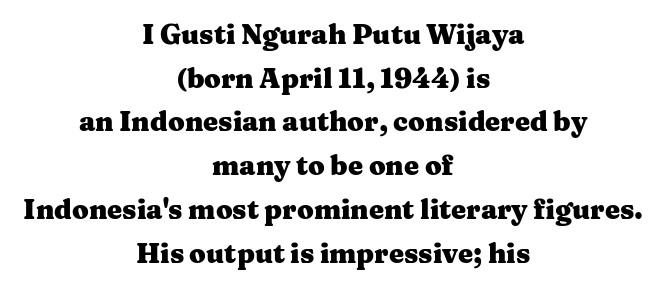
A roman cut, with each character standing at attention. The passage shown is not underscored anywhere. These lines keep a tight, regular rhythm from letter to letter. Heavy, bold letterforms. Successive baselines arrive at the customary interval.
